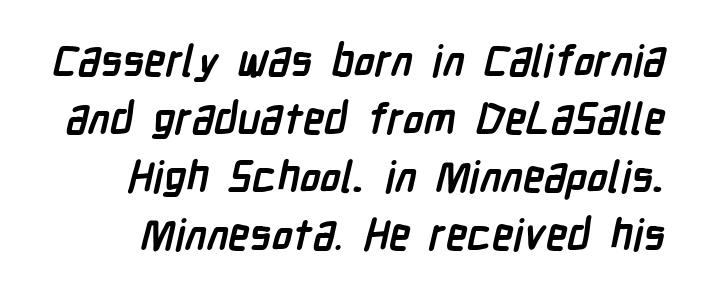
The passage shown is not underscored anywhere. The block of text has a typical density, with ordinary space between rows. Does the type have serifs? No, each stem ends abruptly. The rendering uses natural spacing where letterforms have individual widths. Thick stems and heavy bowls — unmistakably bold. What stands out about the letter spacing? Nothing — it is the standard amount.
